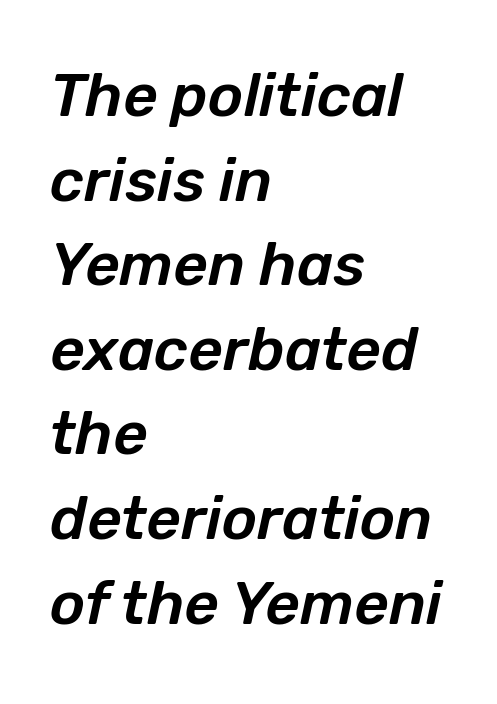
{"italic": "yes", "lean": "right", "slant_degrees": 12, "width": "normal", "stroke_contrast": "low", "x_height": "medium", "monospaced": "no", "underline": "no", "align": "left", "line_spacing": "normal", "line_spacing_ratio": 1.41, "letter_spacing": "normal", "letter_spacing_em": 0.0, "glyph_px": 60}
